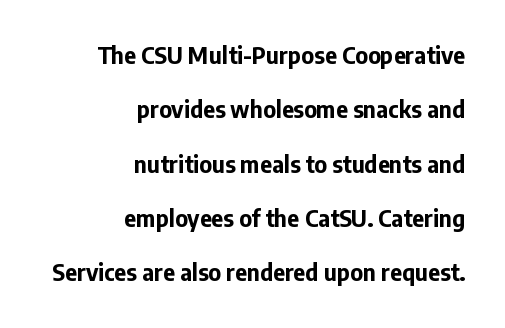
The image shows 23 px bold type, upright; set right-aligned, loose line spacing (2.36x), normal letter spacing, not underlined.
